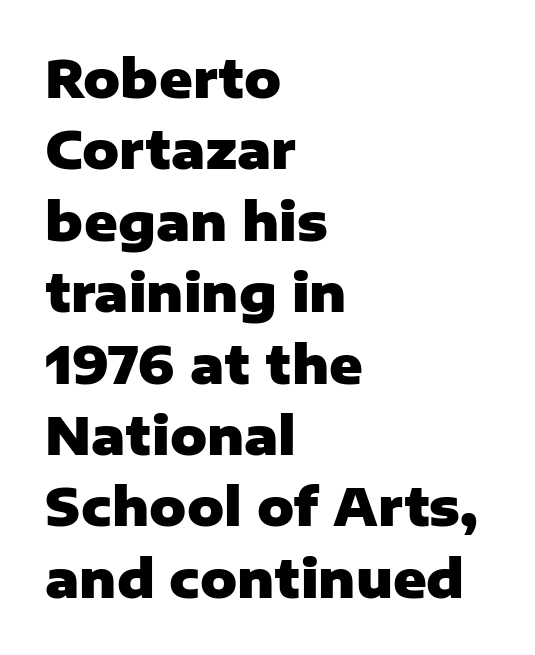
The image shows 51 px heavy sans-serif type, upright; set left-aligned, normal line spacing (1.4x), normal letter spacing, not underlined; low stroke contrast and a medium x-height.
